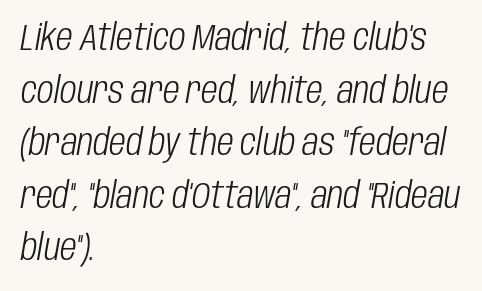
Summary of vertical rhythm: regular, with standard interline spacing. The type is set solid horizontally, with unmodified tracking. An italicized treatment has been applied to the whole sample. Stem width sits at or under what a default text font uses. This sample has the flowing, uneven cadence of proportional lettering. Bare-footed words on every line.
